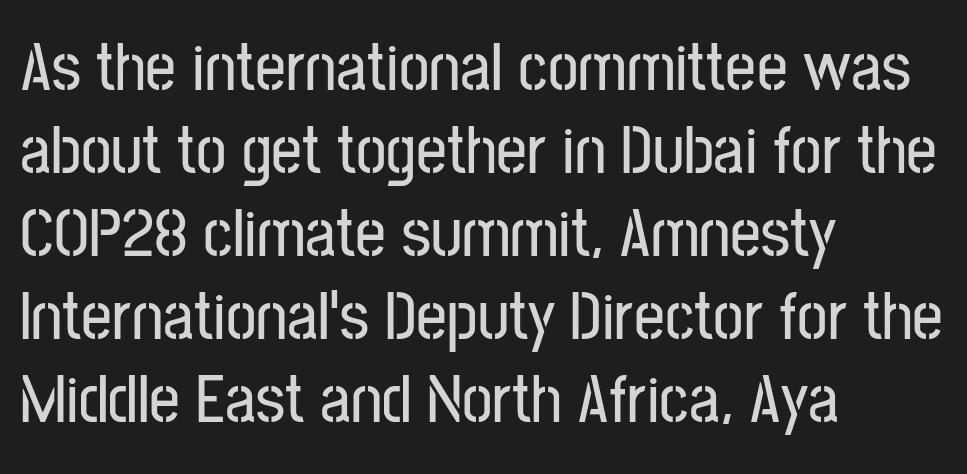
Grotesque or geometric, the face here clearly has no serifs. Short and long lines alike share a common starting point at left. The line texture is even and compact thanks to regular tracking. Italic? Not at all — the glyphs are vertical.
